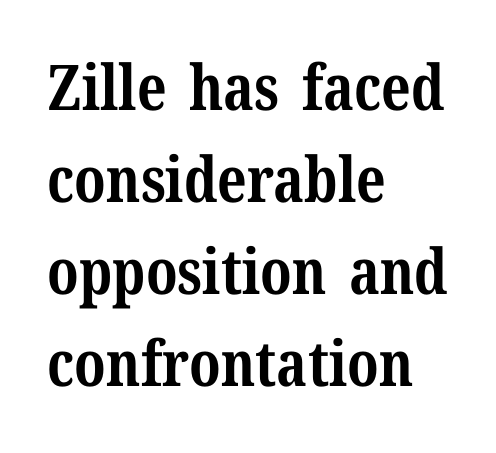
Posture: vertical. Compared with an ordinary text face, these strokes are far heavier — a full bold. What stands out about the letter spacing? Nothing — it is the standard amount. The passage shown is typed in a proportional face where columns would drift. A typesetter would label this face a serif.
